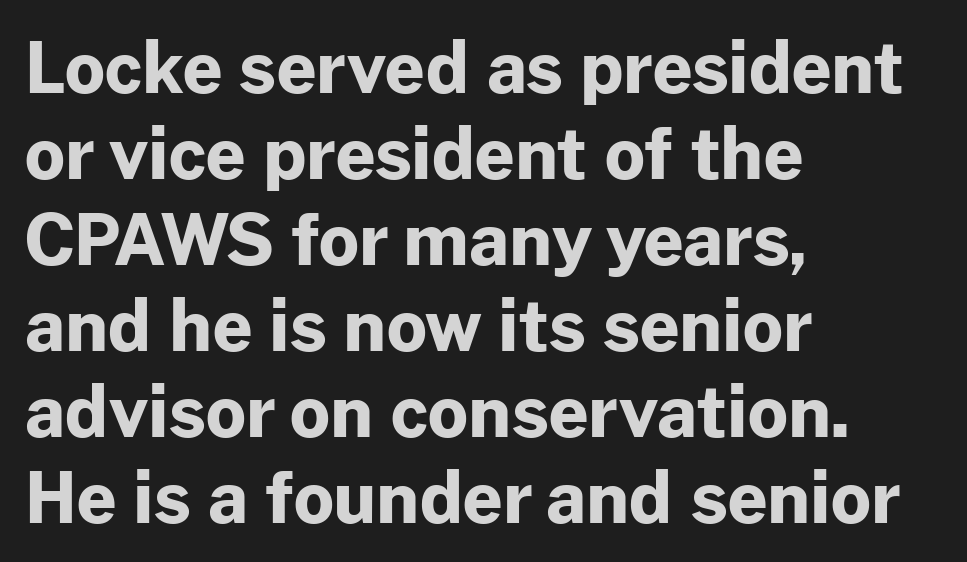
The image shows 70 px bold sans-serif type, upright; set left-aligned, line spacing 1.23x, normal letter spacing, not underlined; low stroke contrast and a medium x-height.
